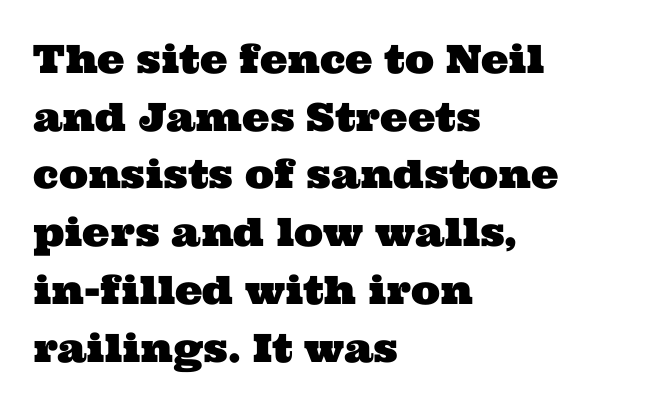
The image shows 39 px wide serif type; set left-aligned, normal line spacing (1.48x), normal letter spacing, not underlined; medium stroke contrast and a medium x-height.
